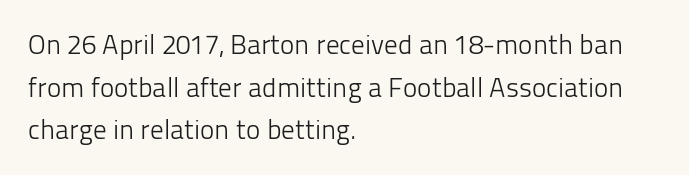
Q: Is the text bold? A: No.
Q: Is the text italic (slanted)? A: No, it is upright.
Q: Is the text underlined? A: No.
Q: How is the paragraph aligned? A: Left-aligned.
Q: Is the spacing between letters normal or unusually wide? A: Normal.
Q: Is the spacing between lines tight, normal or loose? A: Normal.
